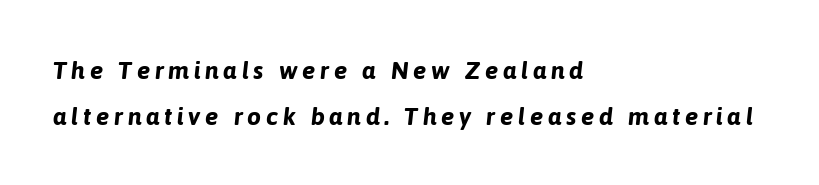
{"italic": "yes", "lean": "right", "slant_degrees": 6, "bold": "yes", "underline": "no", "align": "left", "line_spacing_ratio": 1.84, "glyph_px": 25}
